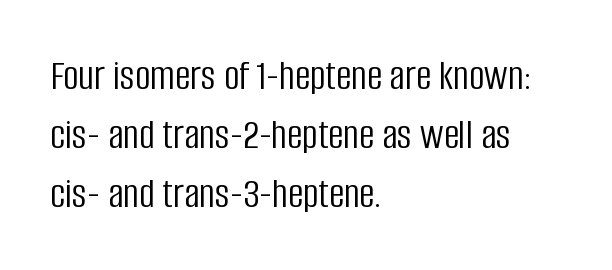
{"serif": "no", "italic": "no", "bold": "no", "weight": "light", "width": "condensed", "stroke_contrast": "low", "x_height": "large", "monospaced": "no", "underline": "no", "align": "left", "line_spacing": "normal", "line_spacing_ratio": 1.37, "letter_spacing": "normal", "letter_spacing_em": 0.0, "glyph_px": 43}
